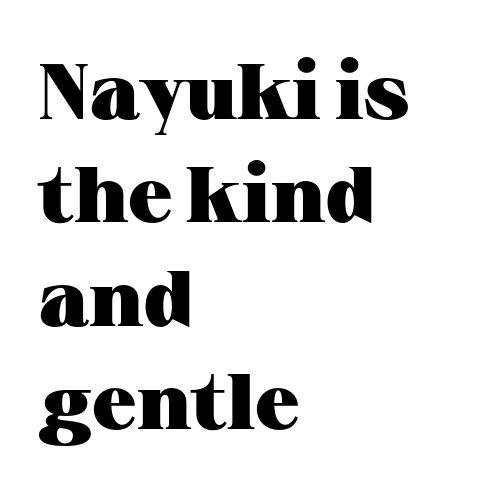
{"serif": "yes", "italic": "no", "bold": "yes", "weight": "heavy", "width": "wide", "stroke_contrast": "medium", "x_height": "medium", "monospaced": "no", "underline": "no", "align": "left", "line_spacing": "normal", "line_spacing_ratio": 1.31, "letter_spacing": "normal", "letter_spacing_em": 0.0, "glyph_px": 79}
